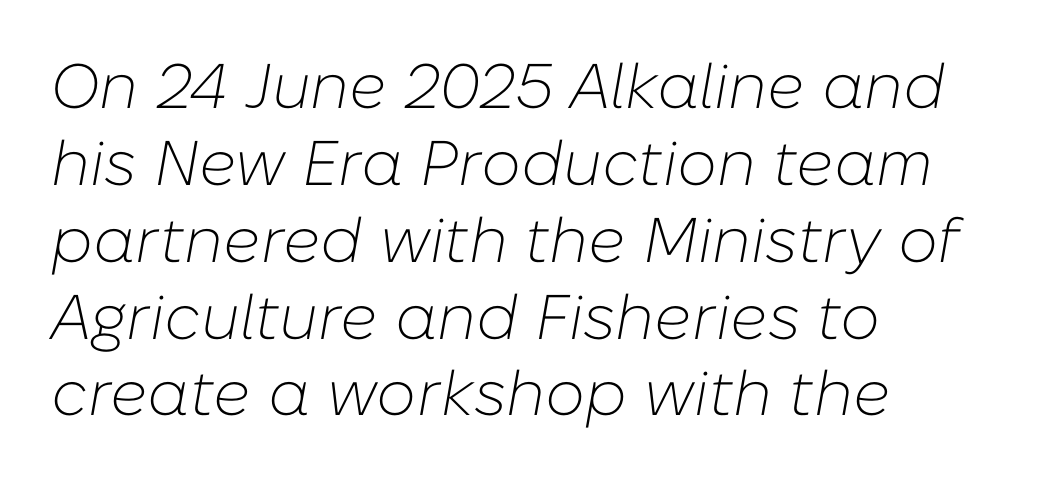
Q: Is the text bold? A: No.
Q: Is the text italic (slanted)? A: Yes, it leans right by about 10 degrees.
Q: Is the text underlined? A: No.
Q: How is the paragraph aligned? A: Left-aligned.
Q: Is the spacing between letters normal or unusually wide? A: Normal.
Q: Width (condensed, normal, or wide)? A: Normal.
Q: Stroke contrast? A: Low.
Q: x-height? A: Medium.
Q: Monospaced? A: No.
